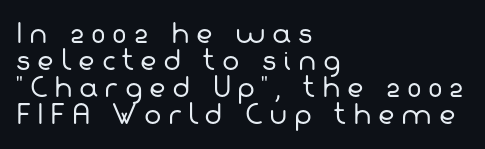
The space directly below the letters is spotless. Is there much room between lines? No — they nearly touch. The rendering inserts visible extra space after every character. The typesetting does not lean heavy: it is not bold.
